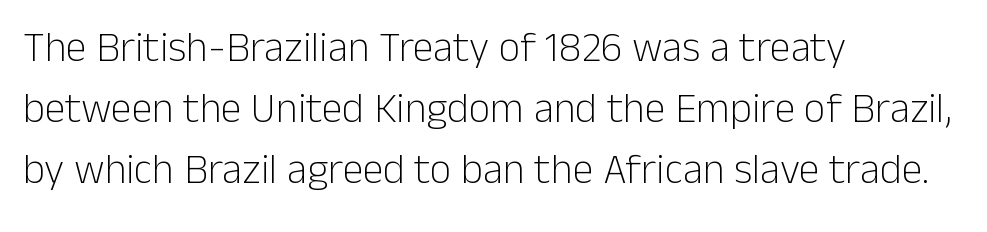
The image shows 42 px light sans-serif type, upright; set left-aligned, normal line spacing (1.45x), normal letter spacing, not underlined; low stroke contrast and a medium x-height.
